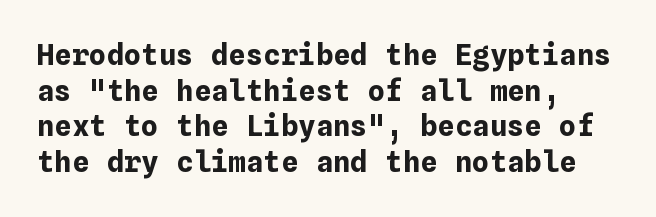
The image shows 29 px bold type, upright; set left-aligned, line spacing 1.23x, normal letter spacing, not underlined; low stroke contrast and a medium x-height.
